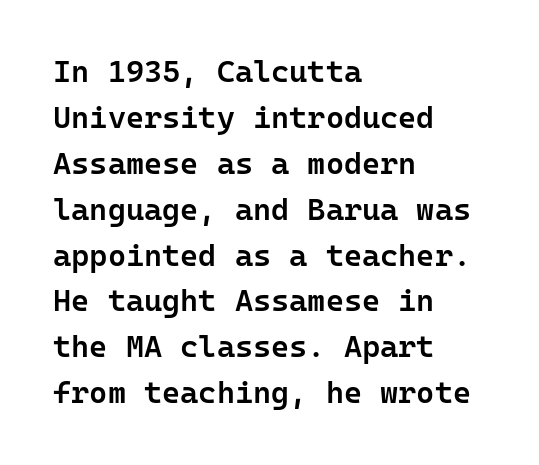
No feet cap the strokes, marking this as sans-serif type. The zone under the glyphs is completely vacant. Caption: multi-line text, flush left, ragged right. Italic? Not at all — the glyphs are vertical. How would I describe the line gaps? Plain and ordinary.
